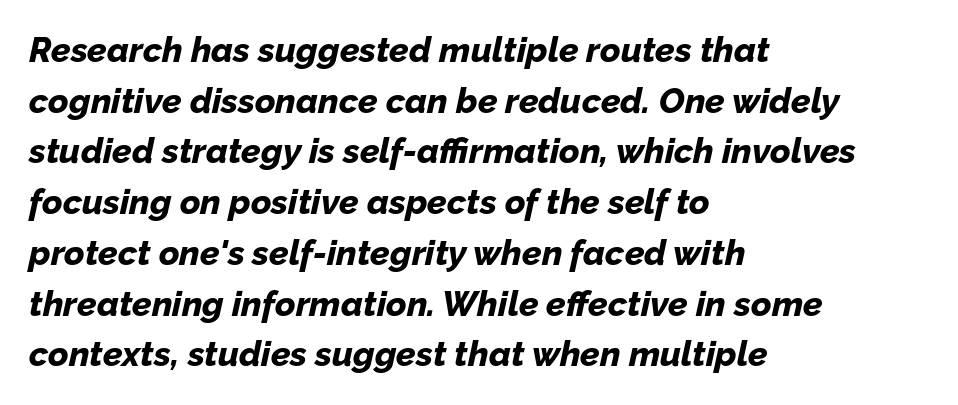
{"italic": "yes", "lean": "right", "slant_degrees": 12, "bold": "yes", "weight": "bold", "width": "normal", "stroke_contrast": "low", "x_height": "medium", "monospaced": "no", "underline": "no", "align": "left", "line_spacing": "normal", "line_spacing_ratio": 1.45, "letter_spacing": "normal", "letter_spacing_em": 0.0, "glyph_px": 35}
